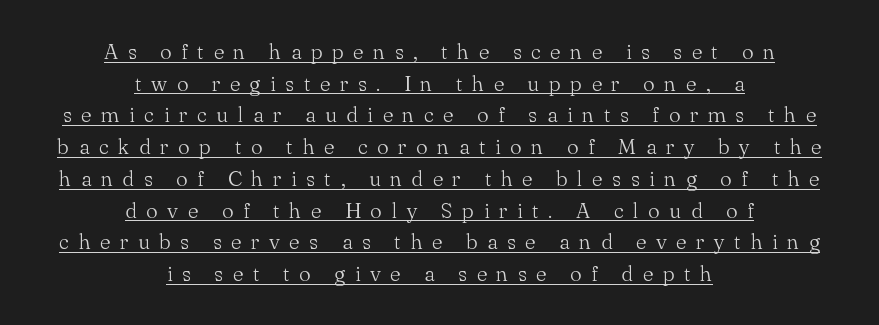
Q: Is the text bold? A: No.
Q: Is the text italic (slanted)? A: No, it is upright.
Q: Is the text underlined? A: Yes.
Q: How is the paragraph aligned? A: Centered.
Q: Is the spacing between letters normal or unusually wide? A: Unusually wide.
Q: Is the spacing between lines tight, normal or loose? A: Normal.
